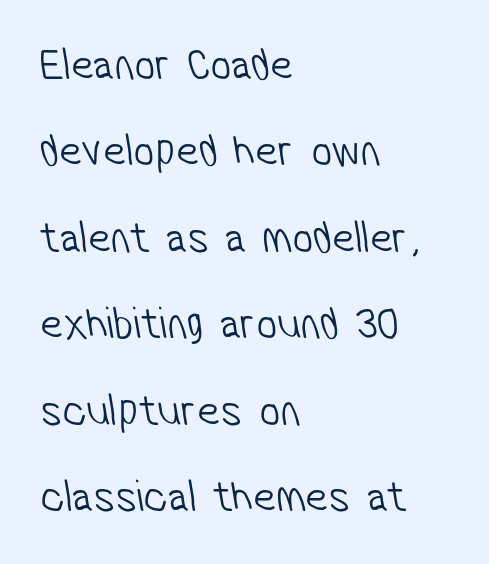
{"serif": "no", "bold": "no", "weight": "light", "width": "condensed", "stroke_contrast": "low", "x_height": "medium", "monospaced": "no", "underline": "no", "align": "left", "line_spacing_ratio": 1.88, "letter_spacing": "normal", "letter_spacing_em": 0.0, "glyph_px": 46}
